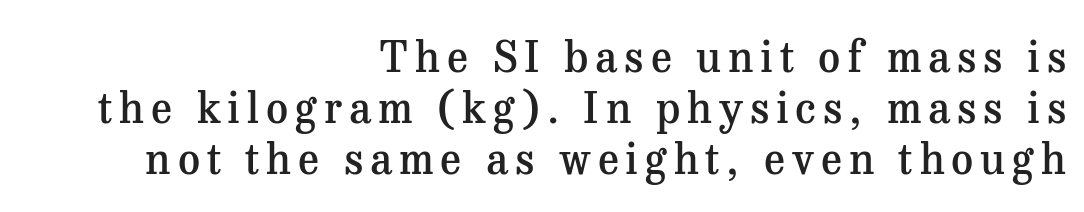
Visually the block forms a straight wall on the right and a jagged coastline on the left. Honestly, there is no underline to notice here at all. Do the letters lean? They stand straight. Unlike a clean sans, this face finishes its strokes with serifs.
